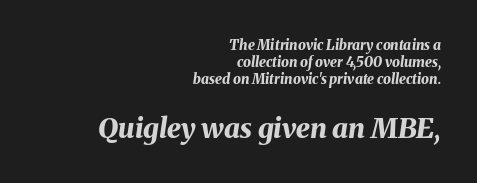
Slanted lettering throughout. The rendering uses natural spacing where letterforms have individual widths. This rendering uses right alignment, leaving the left contour irregular. The strip under each line holds only bare page. You get the small type first, then a jump to larger type.
